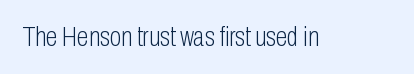
{"italic": "no", "bold": "no", "underline": "no", "letter_spacing": "normal", "letter_spacing_em": 0.0, "glyph_px": 27}
